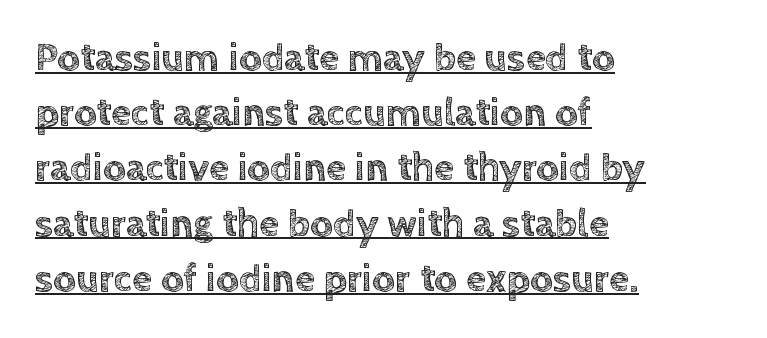
The image shows 40 px text type, upright; set left-aligned, normal line spacing (1.38x), normal letter spacing, underlined; a large x-height.
